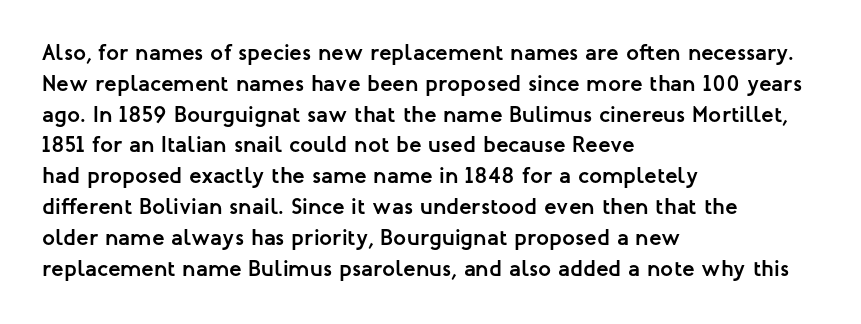
{"italic": "no", "bold": "yes", "underline": "no", "align": "left", "line_spacing": "normal", "line_spacing_ratio": 1.34, "letter_spacing": "normal", "letter_spacing_em": 0.0, "glyph_px": 23}
